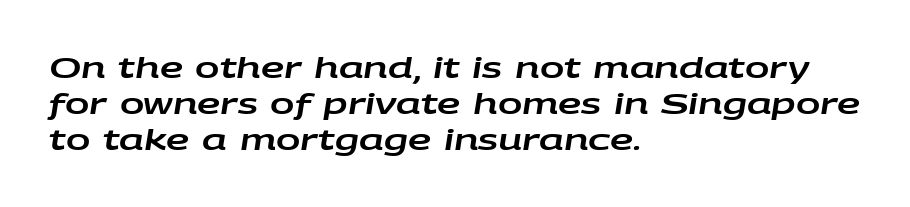
The string is rendered with underlining switched off. The glyphs look as if they've been sheared to an angle. You could not count columns in this text — the font is proportionally spaced. Whoever set this chose a conventional vertical rhythm.
